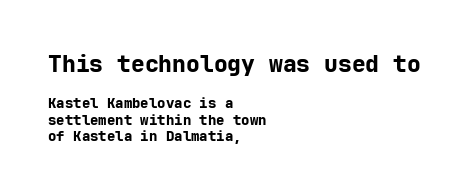
Horizontally, the lines are justified to the leading edge only. Large over small — that's the arrangement of the two blocks here. Emphasis by weight is at full strength: bold. The lettering holds an erect, upright posture throughout. Plain, unruled lines of type. Here the glyphs are tracked normally, forming tight word shapes.
